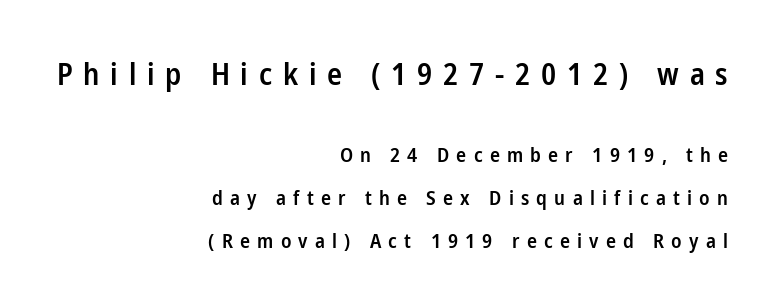
The image shows 30 px semibold, condensed sans-serif type, upright; set right-aligned, loose line spacing (2.15x), unusually wide letter spacing (+0.36 em), not underlined; the first (top) block is 1.5x larger; low stroke contrast and a medium x-height.
